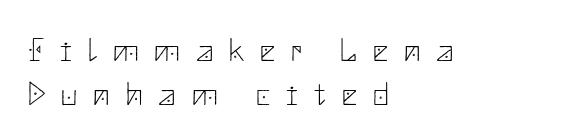
The image shows 33 px thin sans-serif type, upright; set left-aligned, normal line spacing (1.33x), unusually wide letter spacing (+0.49 em), not underlined; low stroke contrast and a small x-height.
